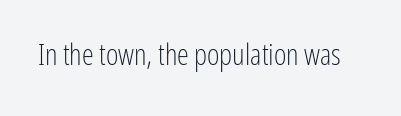
Q: Is the text bold? A: No.
Q: Is the text italic (slanted)? A: No, it is upright.
Q: Is the typeface a serif or a sans-serif typeface? A: Sans-serif.
Q: Is the text underlined? A: No.
Q: Is the spacing between letters normal or unusually wide? A: Normal.
Q: Width (condensed, normal, or wide)? A: Condensed.
Q: Stroke contrast? A: Low.
Q: x-height? A: Medium.
Q: Monospaced? A: No.
